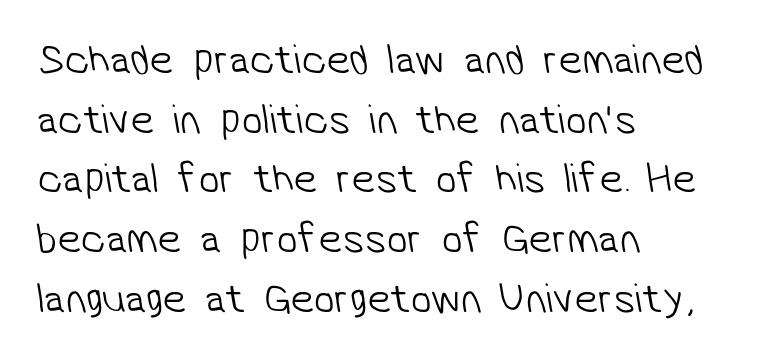
These lines keep a tight, regular rhythm from letter to letter. Casual observation: everything's shoved over to the left. The cut favours lightness, reaching ordinary text weight at its darkest. Any mark beneath the type? The region is blank.
